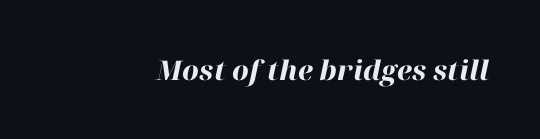
The image shows 27 px bold type, italic (leaning right); set normal letter spacing, not underlined.
